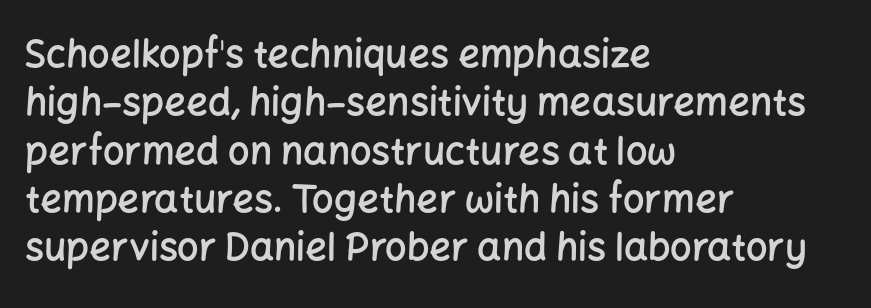
The image shows 38 px semibold sans-serif type, upright; set left-aligned, normal line spacing (1.27x), normal letter spacing, not underlined; low stroke contrast and a medium x-height.
